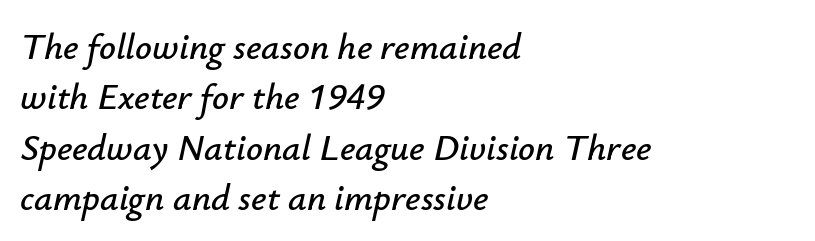
How are the letters spaced? Ordinarily, with no added tracking. Proportional: the letters do not fall into vertical columns. If you drew a ruler down the left edge, every line would touch it. Nobody drew a line under any word here.
